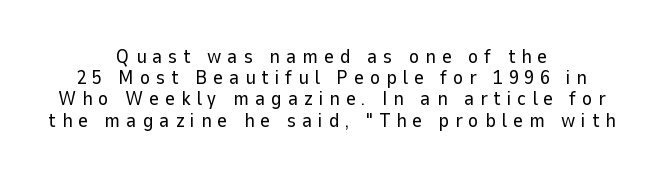
Each line is balanced around a shared central axis. It's the straight-up-and-down kind of type. Spacing between characters has been opened up far beyond the box default. Letters have the restrained weight of plain body copy at most.
